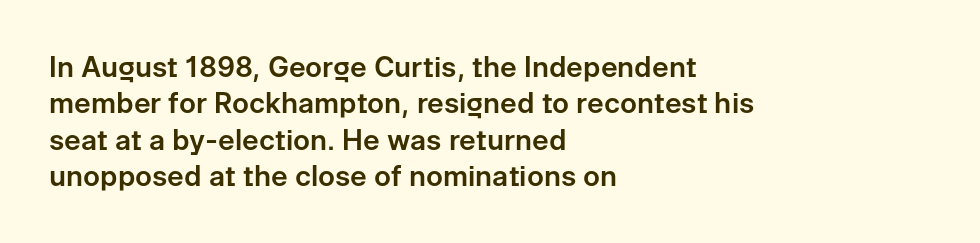
If you drew a line through each stem, it would be perfectly vertical. Words appear dense and cohesive because spacing is normal. The space between consecutive lines is moderate. The passage shown is typeset with a sans-serif family. The passage shown is not underscored anywhere.
